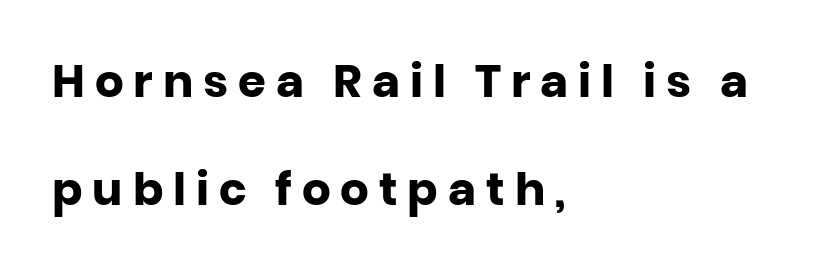
{"serif": "no", "italic": "no", "bold": "yes", "weight": "heavy", "width": "normal", "stroke_contrast": "low", "x_height": "large", "monospaced": "no", "underline": "no", "align": "left", "line_spacing": "loose", "line_spacing_ratio": 2.4, "letter_spacing": "wide", "letter_spacing_em": 0.22, "glyph_px": 45}
